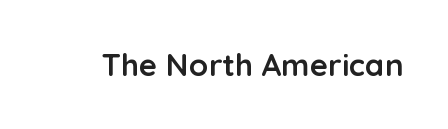
Q: Is the text bold? A: Yes.
Q: Is the text italic (slanted)? A: No, it is upright.
Q: Is the typeface a serif or a sans-serif typeface? A: Sans-serif.
Q: Is the text underlined? A: No.
Q: Is the spacing between letters normal or unusually wide? A: Normal.
Q: Width (condensed, normal, or wide)? A: Normal.
Q: Stroke contrast? A: Low.
Q: x-height? A: Medium.
Q: Monospaced? A: No.
